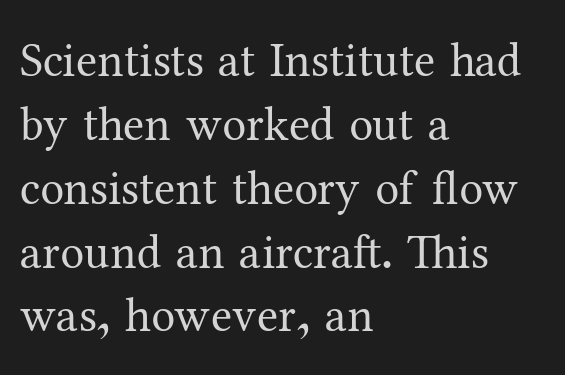
Q: Is the text bold? A: No.
Q: Is the text italic (slanted)? A: No, it is upright.
Q: Is the typeface a serif or a sans-serif typeface? A: Serif.
Q: Is the text underlined? A: No.
Q: How is the paragraph aligned? A: Left-aligned.
Q: Is the spacing between letters normal or unusually wide? A: Normal.
Q: Is the spacing between lines tight, normal or loose? A: Normal.
Q: Width (condensed, normal, or wide)? A: Normal.
Q: Stroke contrast? A: Medium.
Q: x-height? A: Medium.
Q: Monospaced? A: No.
